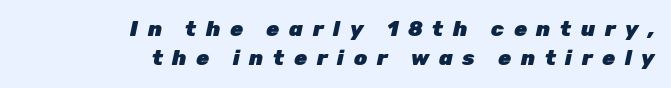
Q: Is the text bold? A: Yes.
Q: Is the text italic (slanted)? A: Yes, it leans right by about 12 degrees.
Q: Is the text underlined? A: No.
Q: How is the paragraph aligned? A: Right-aligned.
Q: Is the spacing between letters normal or unusually wide? A: Unusually wide.
Q: Is the spacing between lines tight, normal or loose? A: Normal.
